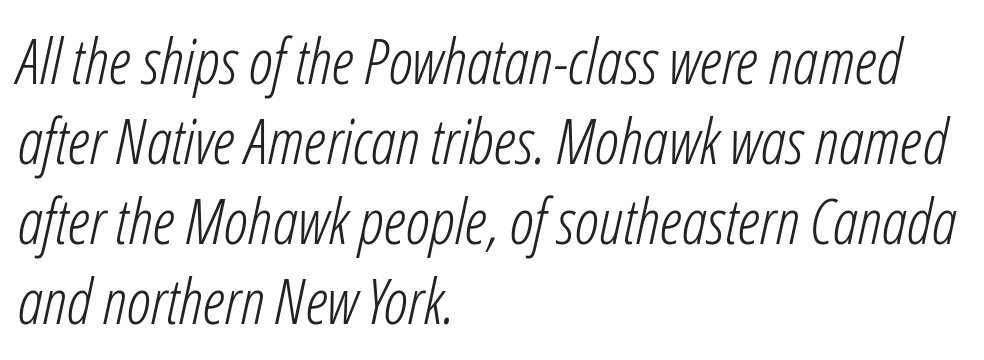
Q: Is the text bold? A: No.
Q: Is the text italic (slanted)? A: Yes, it leans right by about 12 degrees.
Q: Is the text underlined? A: No.
Q: How is the paragraph aligned? A: Left-aligned.
Q: Is the spacing between letters normal or unusually wide? A: Normal.
Q: Is the spacing between lines tight, normal or loose? A: Normal.
Q: Width (condensed, normal, or wide)? A: Condensed.
Q: Stroke contrast? A: Low.
Q: x-height? A: Medium.
Q: Monospaced? A: No.
